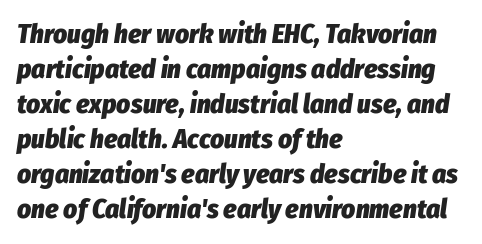
Q: Is the text bold? A: Yes.
Q: Is the text italic (slanted)? A: Yes, it leans right by about 8 degrees.
Q: Is the text underlined? A: No.
Q: How is the paragraph aligned? A: Left-aligned.
Q: Is the spacing between letters normal or unusually wide? A: Normal.
Q: Is the spacing between lines tight, normal or loose? A: Normal.
